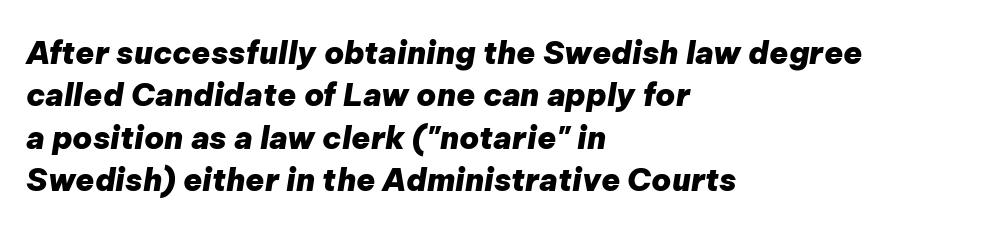
Q: Is the text bold? A: Yes.
Q: Is the text italic (slanted)? A: Yes, it leans right by about 9 degrees.
Q: Is the text underlined? A: No.
Q: How is the paragraph aligned? A: Left-aligned.
Q: Is the spacing between letters normal or unusually wide? A: Normal.
Q: Is the spacing between lines tight, normal or loose? A: Normal.
Q: Width (condensed, normal, or wide)? A: Normal.
Q: Stroke contrast? A: Low.
Q: x-height? A: Medium.
Q: Monospaced? A: No.
